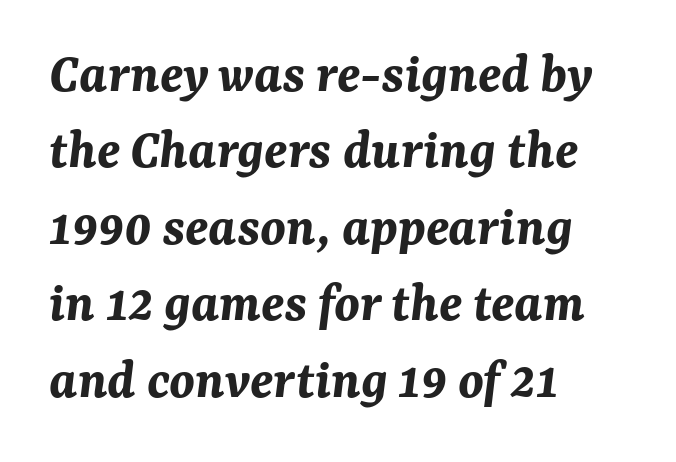
Q: Is the text bold? A: Yes.
Q: Is the text italic (slanted)? A: Yes, it leans right by about 7 degrees.
Q: Is the text underlined? A: No.
Q: How is the paragraph aligned? A: Left-aligned.
Q: Is the spacing between letters normal or unusually wide? A: Normal.
Q: Is the spacing between lines tight, normal or loose? A: Normal.
Q: Width (condensed, normal, or wide)? A: Normal.
Q: Stroke contrast? A: Medium.
Q: x-height? A: Medium.
Q: Monospaced? A: No.
